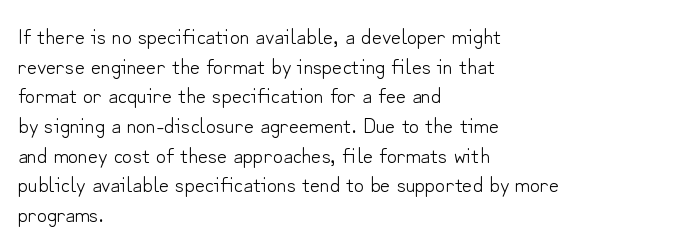
Unmarked baselines from the first word to the last. The designer left line spacing at the default. The rendering anchors every line to the left-hand side. The gaps between neighbouring characters are ordinary and unremarkable. The type sits square on the baseline with zero lean.
